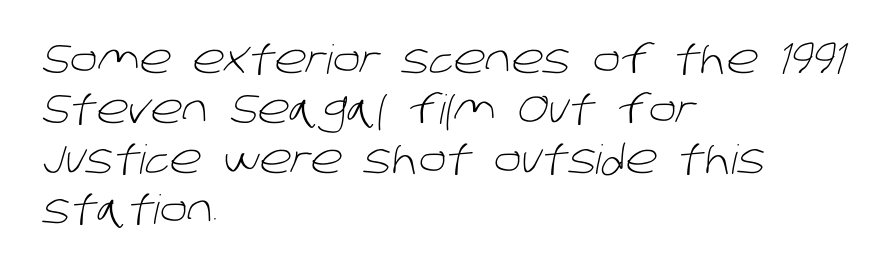
I'd call this a sans setting — the letters go barefoot. Short and long lines alike share a common starting point at left. Spacing verdict: proportional, widths tailored to each character. Clear beneath every line of the passage. Tracking value appears to be zero — textbook default spacing. Compared with a typical body face, this is equally light or lighter still.
